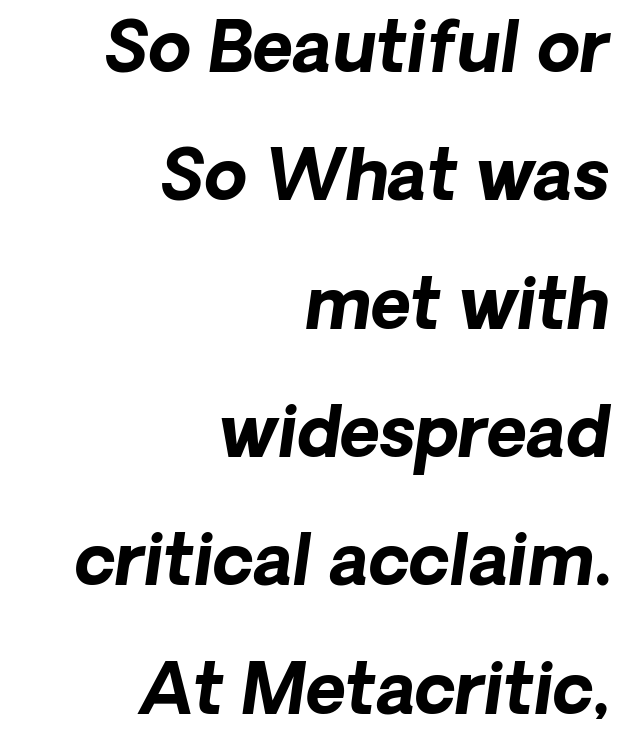
{"serif": "no", "bold": "yes", "weight": "bold", "width": "normal", "stroke_contrast": "low", "x_height": "medium", "monospaced": "no", "underline": "no", "align": "right", "line_spacing_ratio": 1.86, "letter_spacing": "normal", "letter_spacing_em": 0.0, "glyph_px": 69}
